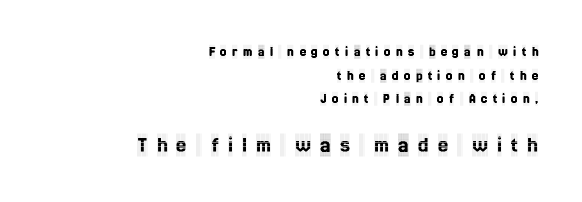
The paragraph has a hard right edge and a soft left edge. When letters stand straight like this, we call the style roman or upright. This sample uses expanded letter spacing, leaving extra air between glyphs. Caption: upper text group reduced, lower text group enlarged. Vertical spacing — default. Anything drawn beneath the words? Only blank space.
